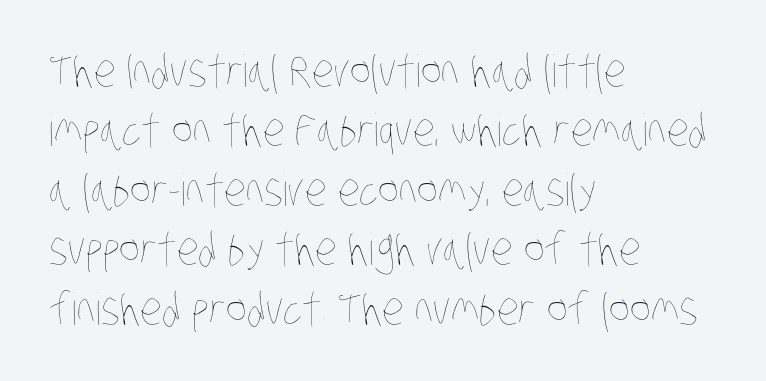
The image shows 44 px thin, condensed type; set left-aligned, normal line spacing (1.35x), normal letter spacing, not underlined; low stroke contrast and a large x-height.
